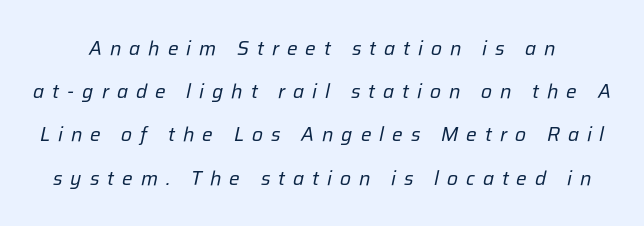
Q: Is the text bold? A: No.
Q: Is the text italic (slanted)? A: Yes, it leans right by about 12 degrees.
Q: Is the text underlined? A: No.
Q: Is the spacing between letters normal or unusually wide? A: Unusually wide.
Q: Is the spacing between lines tight, normal or loose? A: Loose.
